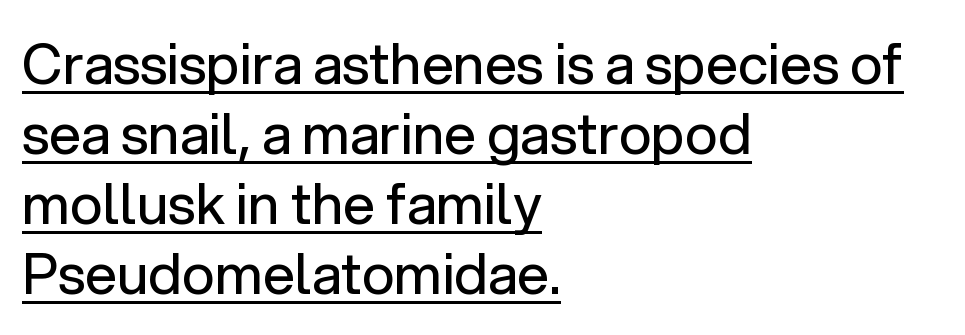
Q: Is the text bold? A: No.
Q: Is the text italic (slanted)? A: No, it is upright.
Q: Is the typeface a serif or a sans-serif typeface? A: Sans-serif.
Q: Is the text underlined? A: Yes.
Q: How is the paragraph aligned? A: Left-aligned.
Q: Is the spacing between letters normal or unusually wide? A: Normal.
Q: Is the spacing between lines tight, normal or loose? A: Normal.
Q: Width (condensed, normal, or wide)? A: Normal.
Q: Stroke contrast? A: Low.
Q: x-height? A: Medium.
Q: Monospaced? A: No.
